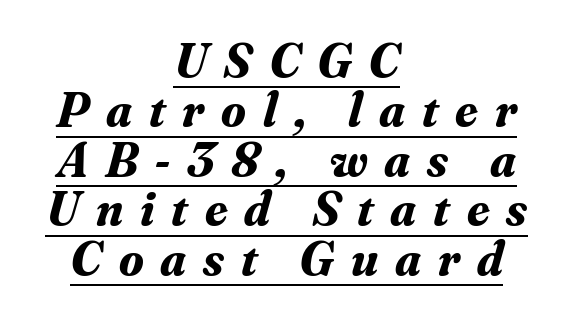
Students, observe the line beneath the letters — that is underlining. This sample uses an oblique cut, with every glyph tilted off the vertical. On the weight axis this lands at bold, roughly 700. Each letter keeps its own natural width here, so spacing adapts to shape.
